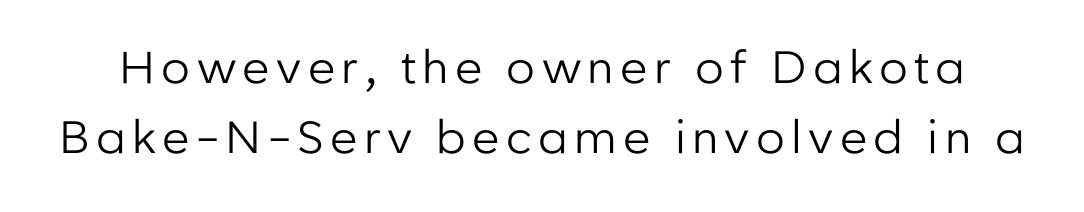
{"serif": "no", "italic": "no", "bold": "no", "weight": "regular", "width": "normal", "stroke_contrast": "low", "x_height": "medium", "monospaced": "no", "underline": "no", "line_spacing": "normal", "line_spacing_ratio": 1.55, "glyph_px": 45}
